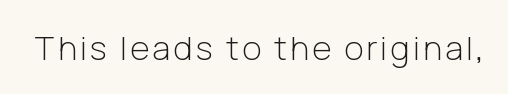
The image shows 33 px light sans-serif type, upright; set not underlined; low stroke contrast and a medium x-height.
